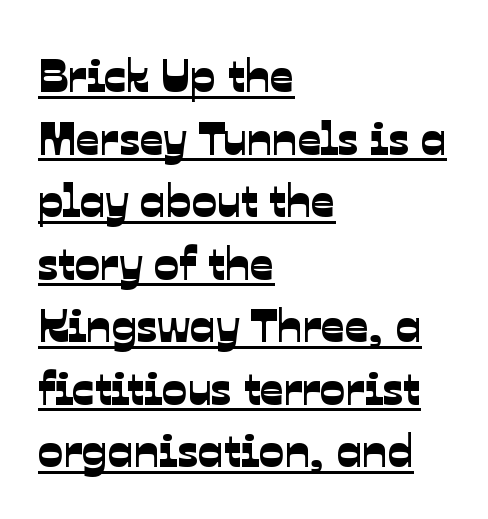
Letter spacing: default. The rag falls on the right side of this text block. This sample has the flowing, uneven cadence of proportional lettering. Leading: standard. You can tell from the bare stems that sans-serif type was used. This is underlined copy, the kind a proofreader might mark for attention.
